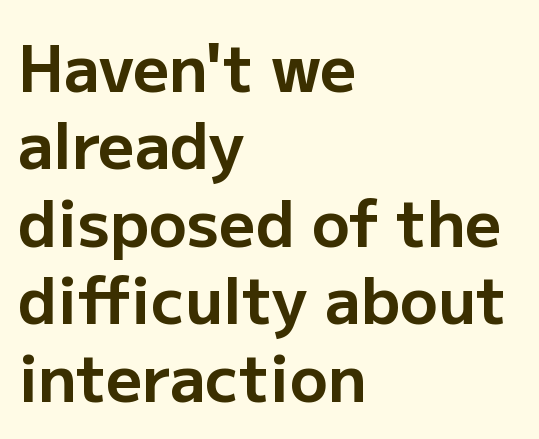
Serif or sans? Sans — the stroke terminals are bare. Heavy-handed strokes throughout: this text is bold. Horizontal alignment here is leftward, the default for most running prose. Here the glyphs are tracked normally, forming tight word shapes. The passage shown is not underscored anywhere.
